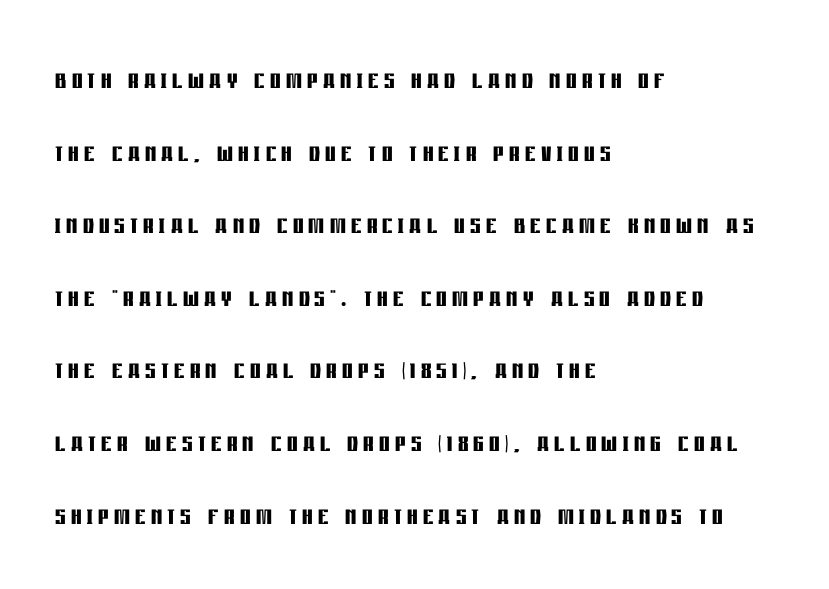
Q: Is the text bold? A: Yes.
Q: Is the text italic (slanted)? A: No, it is upright.
Q: Is the typeface a serif or a sans-serif typeface? A: Sans-serif.
Q: Is the text underlined? A: No.
Q: How is the paragraph aligned? A: Left-aligned.
Q: Is the spacing between lines tight, normal or loose? A: Loose.
Q: Width (condensed, normal, or wide)? A: Condensed.
Q: Stroke contrast? A: Low.
Q: x-height? A: Large.
Q: Monospaced? A: No.
